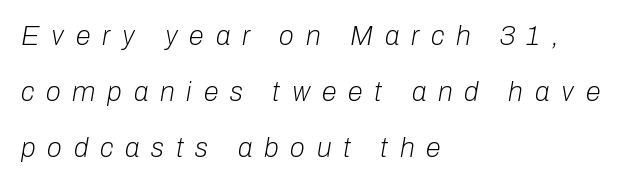
Q: Is the text bold? A: No.
Q: Is the text italic (slanted)? A: Yes, it leans right by about 10 degrees.
Q: Is the text underlined? A: No.
Q: How is the paragraph aligned? A: Left-aligned.
Q: Is the spacing between letters normal or unusually wide? A: Unusually wide.
Q: Is the spacing between lines tight, normal or loose? A: Loose.
